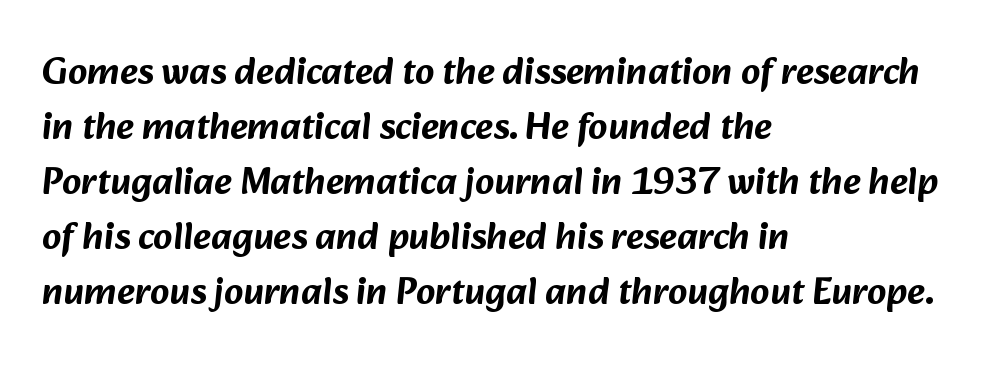
{"serif": "no", "width": "normal", "stroke_contrast": "low", "x_height": "medium", "monospaced": "no", "underline": "no", "align": "left", "line_spacing": "normal", "line_spacing_ratio": 1.45, "letter_spacing": "normal", "letter_spacing_em": 0.0, "glyph_px": 38}
